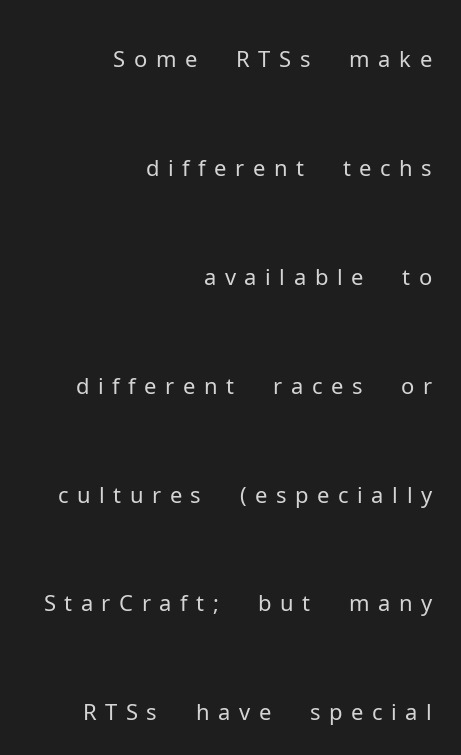
Q: Is the text bold? A: No.
Q: Is the text italic (slanted)? A: No, it is upright.
Q: Is the typeface a serif or a sans-serif typeface? A: Sans-serif.
Q: Is the text underlined? A: No.
Q: How is the paragraph aligned? A: Right-aligned.
Q: Is the spacing between lines tight, normal or loose? A: Loose.
Q: Width (condensed, normal, or wide)? A: Normal.
Q: Stroke contrast? A: Low.
Q: x-height? A: Medium.
Q: Monospaced? A: No.
